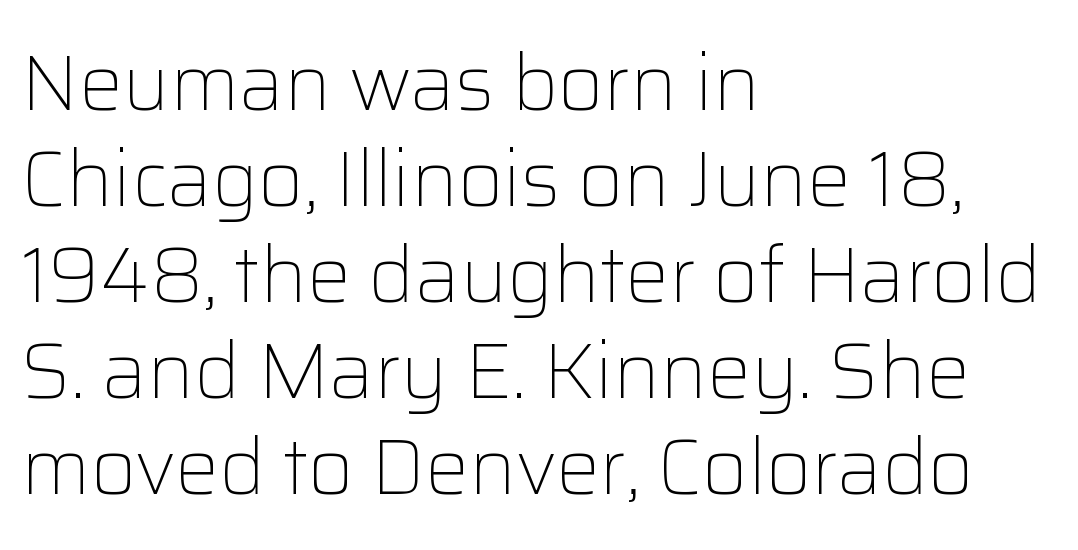
No chunkiness to these letters — they're not bold. Notice how the passage keeps a crisp vertical edge on the left only. This is roman type, the default non-slanted kind. Each row of text sits above clean, open space. The letters carry no serifs — their stems end cleanly without finishing strokes. The gaps between neighbouring characters are ordinary and unremarkable.
